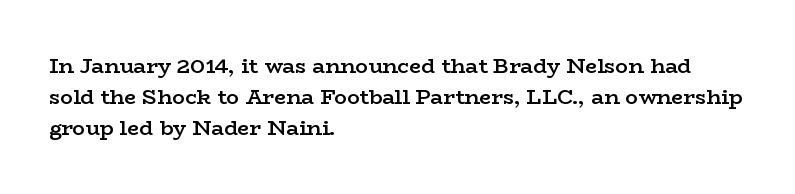
The image shows 21 px text type, upright; set left-aligned, normal line spacing (1.48x), normal letter spacing, not underlined.
